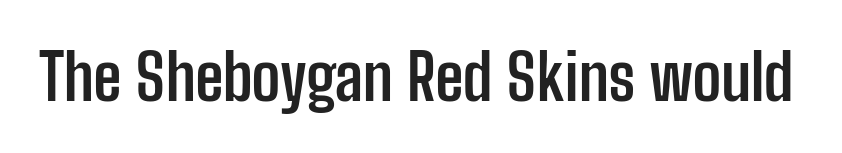
The image shows 64 px semibold, condensed sans-serif type, upright; set normal letter spacing, not underlined; low stroke contrast and a medium x-height.
